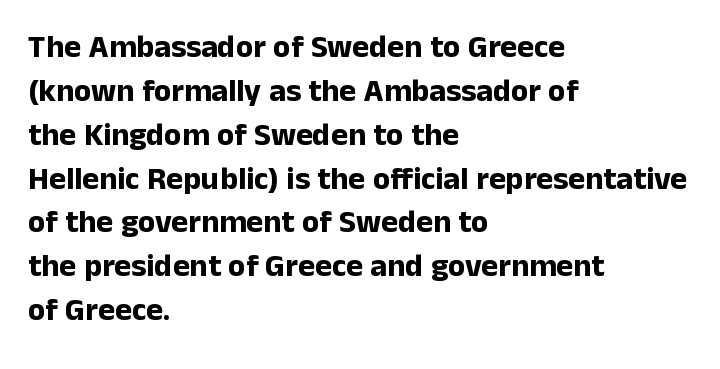
The image shows 32 px bold sans-serif type, upright; set left-aligned, normal line spacing (1.37x), normal letter spacing, not underlined; low stroke contrast and a medium x-height.
